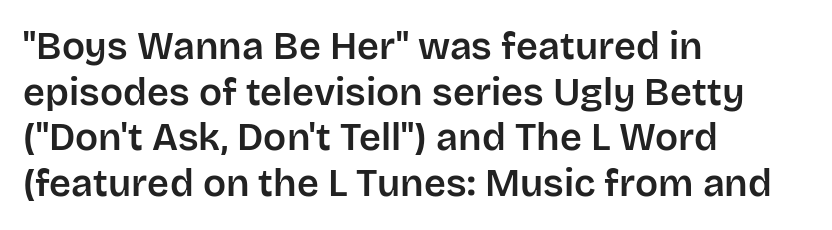
Q: Is the text italic (slanted)? A: No, it is upright.
Q: Is the typeface a serif or a sans-serif typeface? A: Sans-serif.
Q: Is the text underlined? A: No.
Q: How is the paragraph aligned? A: Left-aligned.
Q: Is the spacing between letters normal or unusually wide? A: Normal.
Q: Width (condensed, normal, or wide)? A: Normal.
Q: Stroke contrast? A: Low.
Q: x-height? A: Large.
Q: Monospaced? A: No.
